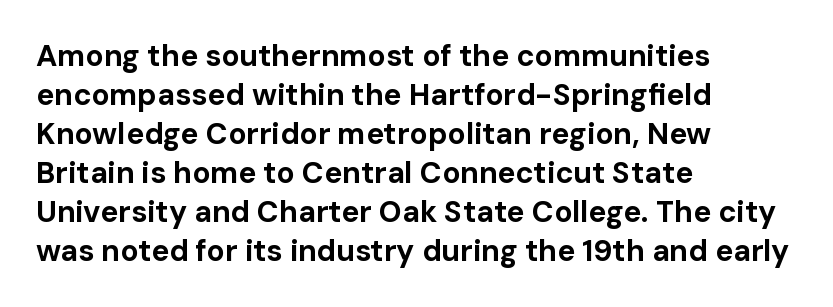
The image shows 30 px bold sans-serif type, upright; set left-aligned, normal line spacing (1.3x), normal letter spacing, not underlined; low stroke contrast and a medium x-height.
